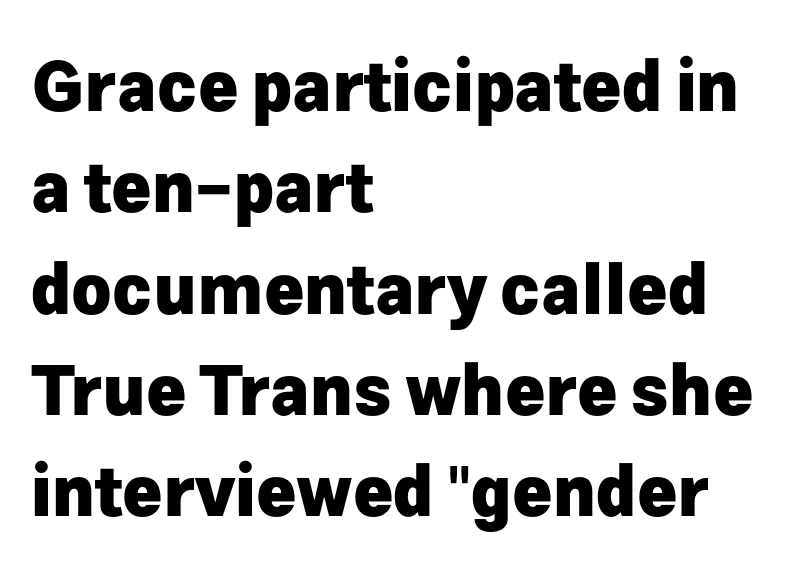
{"serif": "no", "italic": "no", "bold": "yes", "weight": "heavy", "width": "normal", "stroke_contrast": "low", "x_height": "medium", "monospaced": "no", "underline": "no", "align": "left", "line_spacing": "normal", "line_spacing_ratio": 1.49, "letter_spacing": "normal", "letter_spacing_em": 0.0, "glyph_px": 68}
